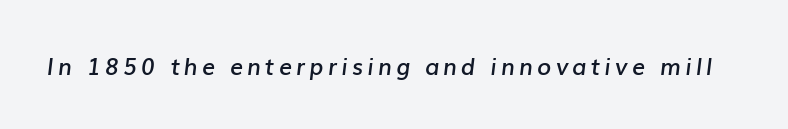
The image shows 23 px text type, italic (leaning right); set not underlined.
